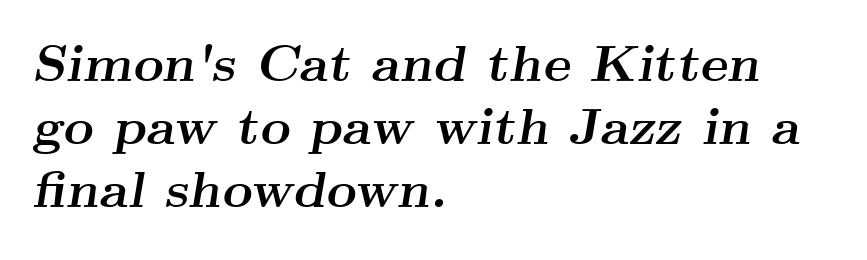
Every character sits at an angle, as italics do. Left-aligned paragraph, ragged on the right. These lines carry a lot of weight — the face is fully bold. The zone under the glyphs is completely vacant.
